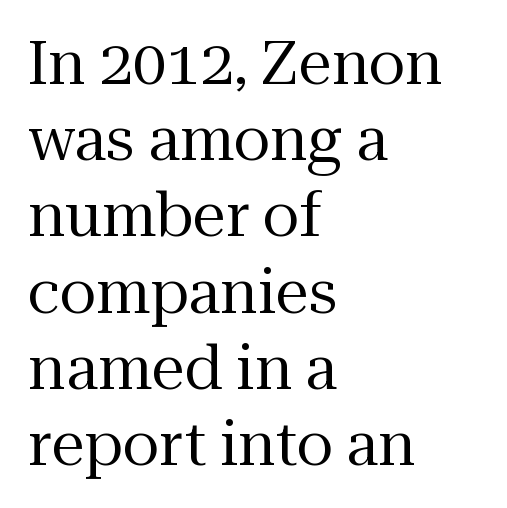
Note: serifs present on the glyphs. Regular leading. Nothing heavy about these letters — not bold at all. Where is the straight margin? On the left.
